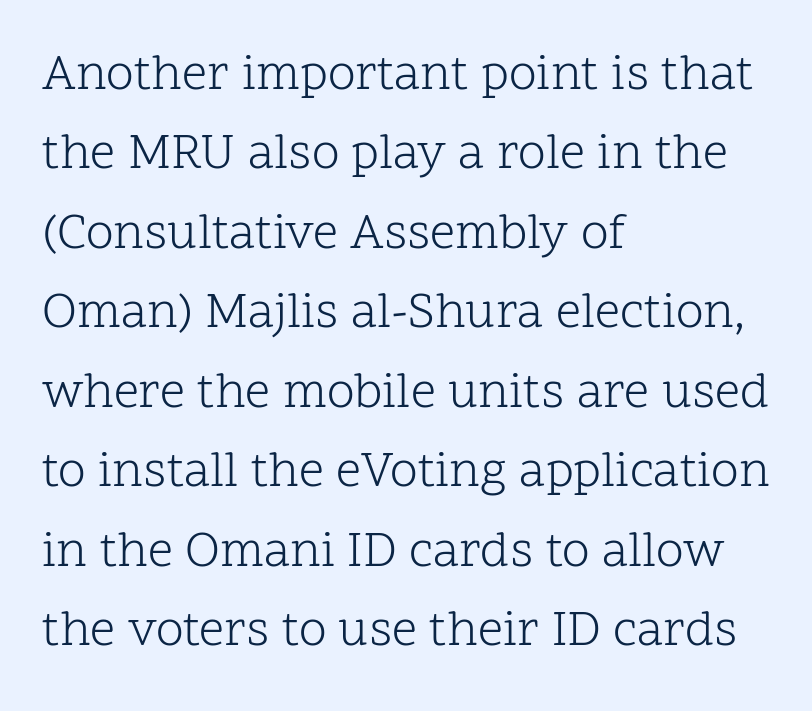
This sample is left-justified, so line endings fall wherever the words run out. Each stroke keeps to a modest, everyday thickness or less. You can tell from the footed stems that serif type was used. Tracking value appears to be zero — textbook default spacing. Has an underline been added? It has not.
